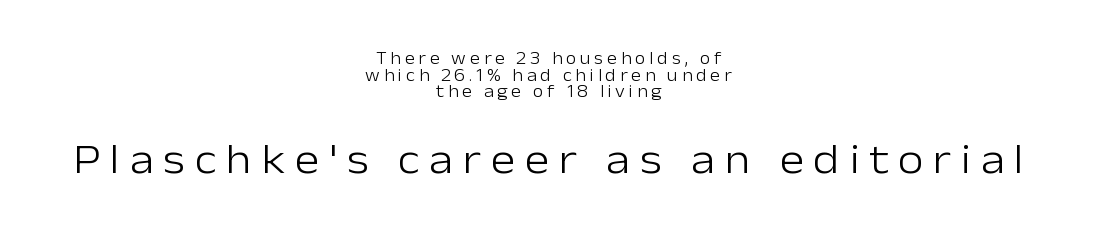
{"serif": "no", "italic": "no", "bold": "no", "weight": "light", "width": "normal", "stroke_contrast": "low", "x_height": "medium", "monospaced": "no", "underline": "no", "align": "center", "line_spacing": "tight", "line_spacing_ratio": 0.98, "letter_spacing": "wide", "letter_spacing_em": 0.23, "larger_block": "second", "size_ratio": 2.47, "glyph_px": 42}
